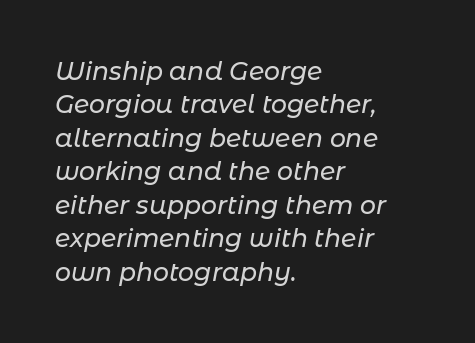
Q: Is the text italic (slanted)? A: Yes, it leans right by about 11 degrees.
Q: Is the text underlined? A: No.
Q: How is the paragraph aligned? A: Left-aligned.
Q: Is the spacing between letters normal or unusually wide? A: Normal.
Q: Is the spacing between lines tight, normal or loose? A: Normal.
